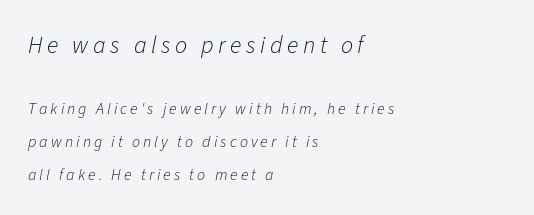
The image shows 24 px text type, italic (leaning right); set left-aligned, loose line spacing (2.06x), not underlined; the first (top) block is 1.5x larger.
